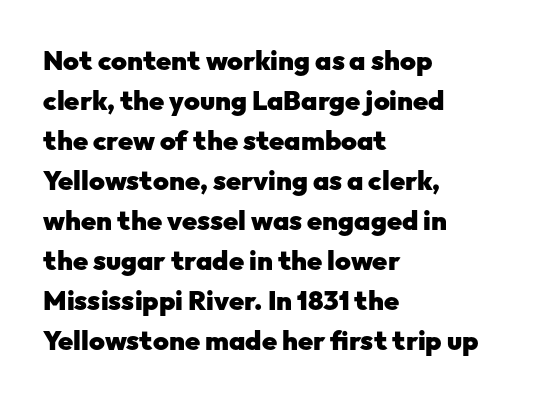
The image shows 27 px bold type, upright; set left-aligned, normal line spacing (1.48x), normal letter spacing, not underlined.
